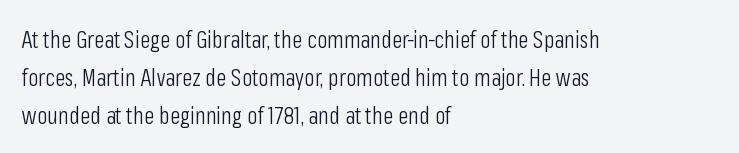
The image shows 24 px text type, upright; set left-aligned, normal line spacing (1.58x), normal letter spacing, not underlined.
